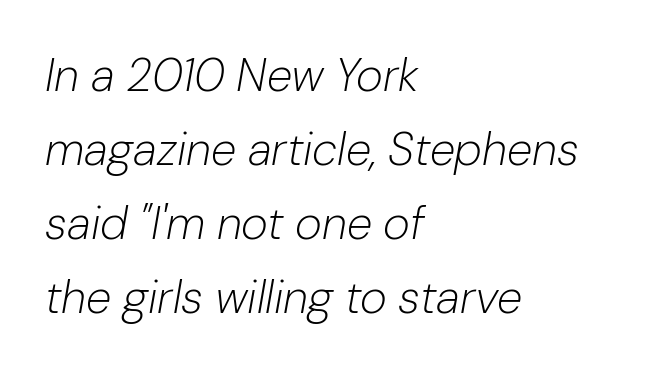
{"italic": "yes", "lean": "right", "slant_degrees": 10, "bold": "no", "weight": "light", "width": "normal", "stroke_contrast": "low", "x_height": "medium", "monospaced": "no", "underline": "no", "align": "left", "line_spacing": "normal", "line_spacing_ratio": 1.61, "letter_spacing": "normal", "letter_spacing_em": 0.0, "glyph_px": 46}
